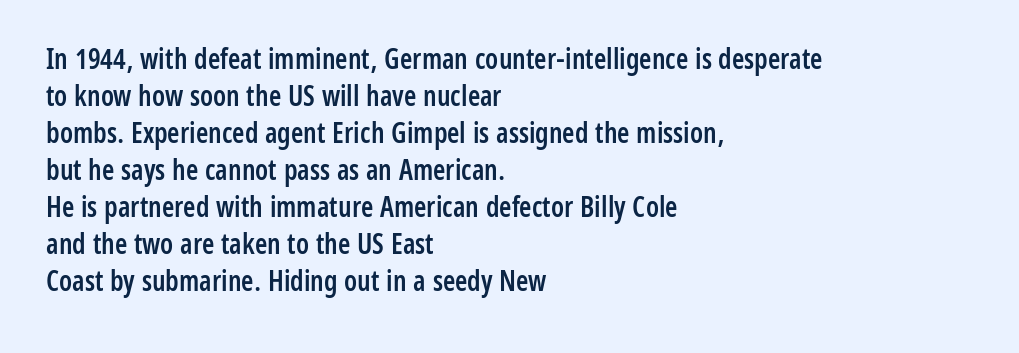
Q: Is the text bold? A: Semi-bold.
Q: Is the text italic (slanted)? A: No, it is upright.
Q: Is the typeface a serif or a sans-serif typeface? A: Sans-serif.
Q: Is the text underlined? A: No.
Q: How is the paragraph aligned? A: Left-aligned.
Q: Is the spacing between letters normal or unusually wide? A: Normal.
Q: Is the spacing between lines tight, normal or loose? A: Normal.
Q: Width (condensed, normal, or wide)? A: Condensed.
Q: Stroke contrast? A: Low.
Q: x-height? A: Medium.
Q: Monospaced? A: No.
